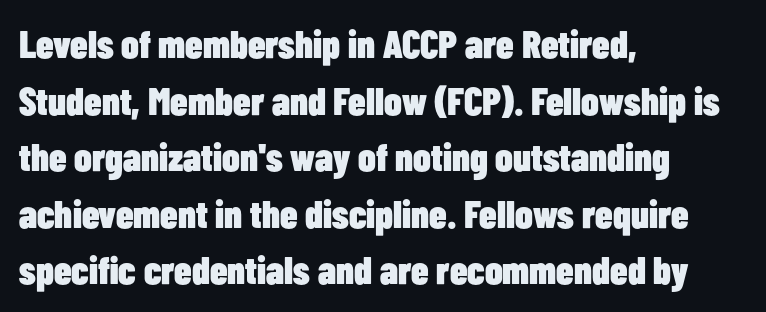
The image shows 39 px heavy, condensed sans-serif type, upright; set left-aligned, normal line spacing (1.45x), normal letter spacing, not underlined; low stroke contrast and a medium x-height.
